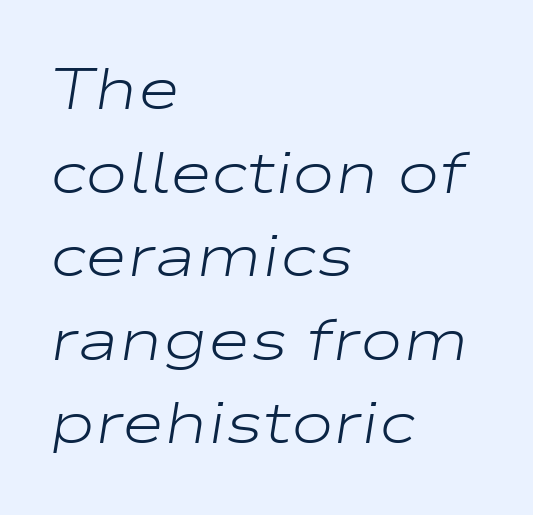
This sample uses plain, unmodified letter spacing. Any mark beneath the type? The region is blank. The lines sit at an ordinary, default distance from one another. Each letter keeps its own natural width here, so spacing adapts to shape.
